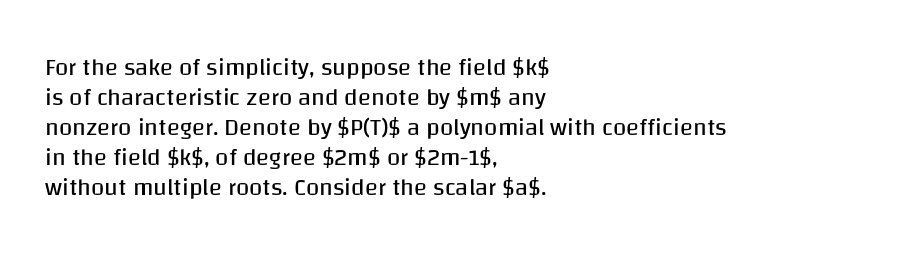
{"italic": "no", "bold": "no", "underline": "no", "align": "left", "line_spacing": "normal", "line_spacing_ratio": 1.25, "letter_spacing": "normal", "letter_spacing_em": 0.0, "glyph_px": 24}
